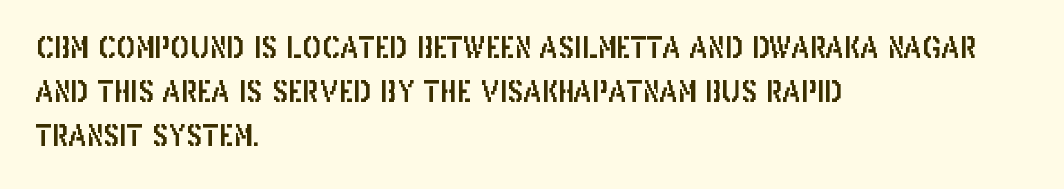
The image shows 29 px condensed sans-serif type, upright; set left-aligned, normal line spacing (1.52x), normal letter spacing, not underlined; low stroke contrast and a large x-height.
